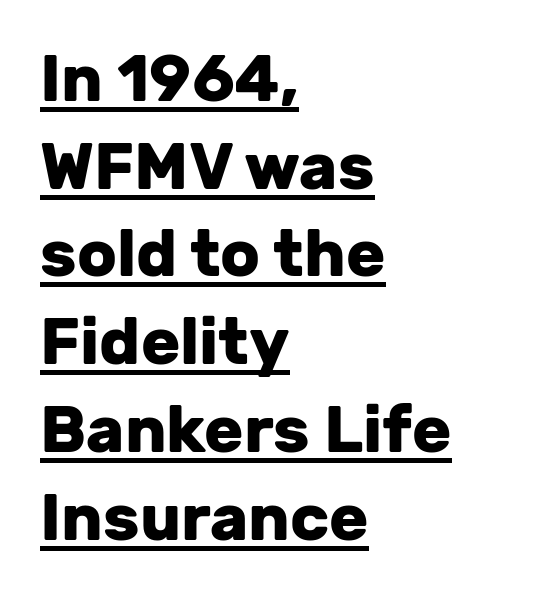
The image shows 65 px heavy sans-serif type, upright; set left-aligned, normal line spacing (1.35x), normal letter spacing, underlined; low stroke contrast and a medium x-height.
